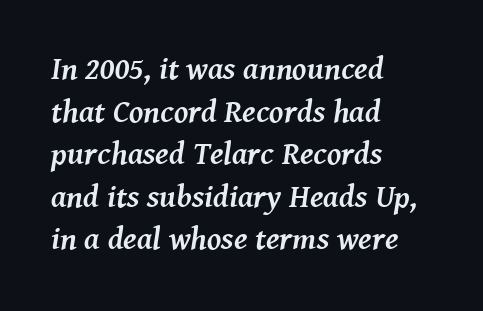
{"serif": "yes", "italic": "yes", "lean": "right", "slant_degrees": 8, "bold": "yes", "weight": "semibold", "width": "normal", "stroke_contrast": "medium", "x_height": "medium", "monospaced": "no", "underline": "no", "align": "left", "line_spacing": "normal", "line_spacing_ratio": 1.33, "letter_spacing": "normal", "letter_spacing_em": 0.0, "glyph_px": 32}
